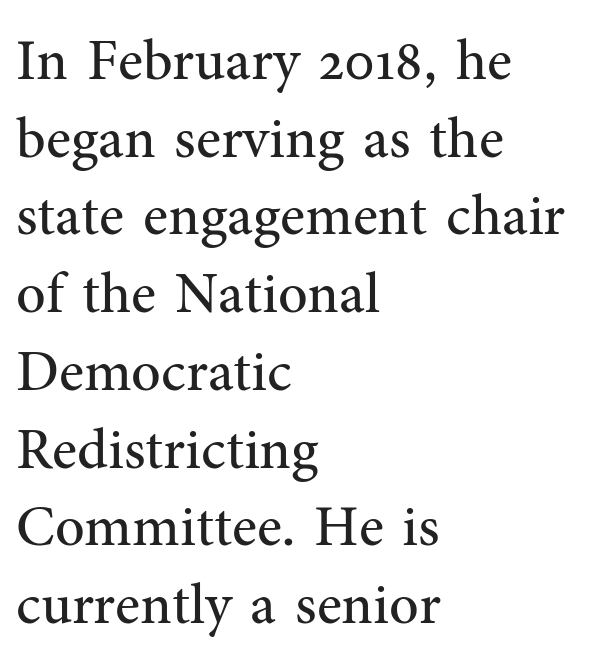
{"serif": "yes", "italic": "no", "bold": "no", "weight": "regular", "width": "normal", "stroke_contrast": "medium", "x_height": "medium", "monospaced": "no", "underline": "no", "align": "left", "line_spacing": "normal", "line_spacing_ratio": 1.34, "letter_spacing": "normal", "letter_spacing_em": 0.0, "glyph_px": 58}
